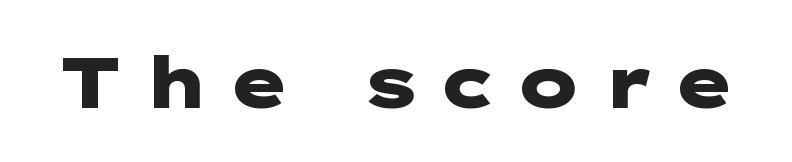
Each glyph is drawn with heavy, bold strokes. Quick note: not italic, upright. Examine the stroke ends and you'll find no serifs. The specimen omits any rule beneath the text block's lines. Students, note that the glyphs here are deliberately spaced far apart.
